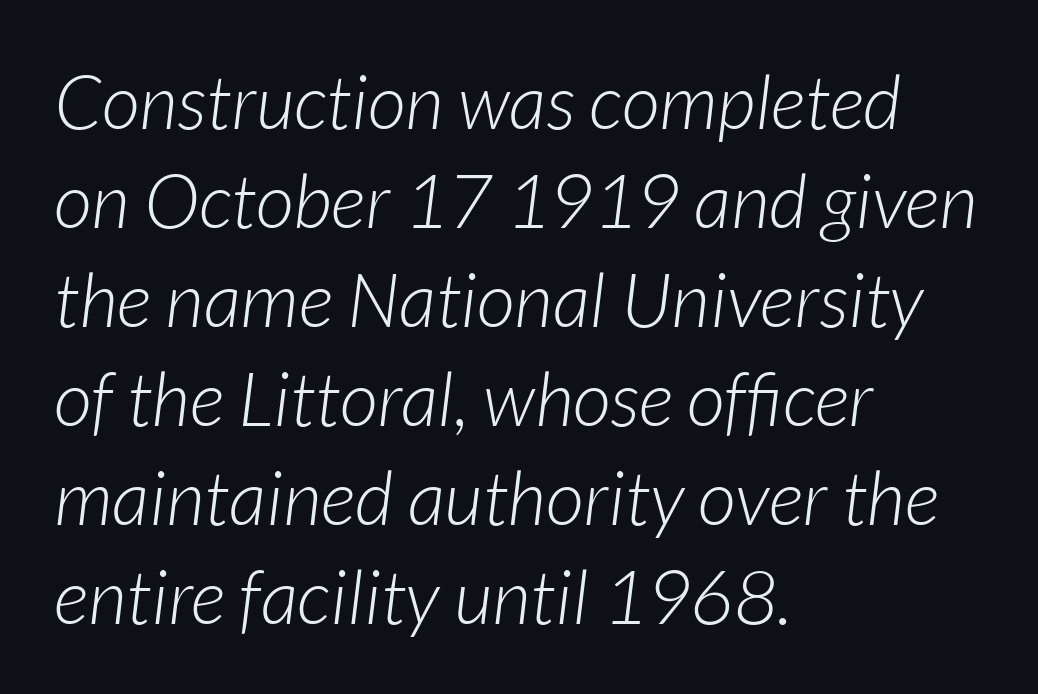
{"italic": "yes", "lean": "right", "slant_degrees": 7, "bold": "no", "weight": "light", "width": "normal", "stroke_contrast": "low", "x_height": "medium", "monospaced": "no", "underline": "no", "align": "left", "line_spacing": "normal", "line_spacing_ratio": 1.32, "letter_spacing": "normal", "letter_spacing_em": 0.0, "glyph_px": 75}
